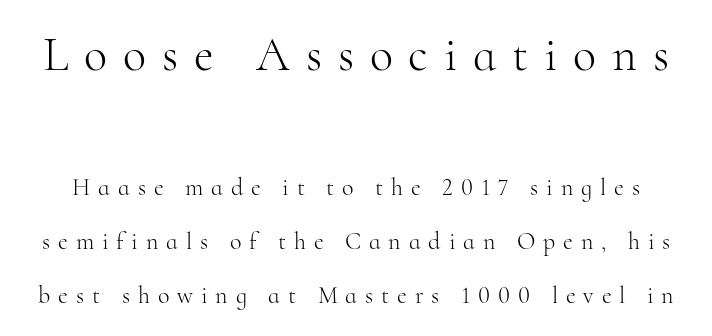
The image shows 48 px light serif type, upright; set loose line spacing (2.26x), unusually wide letter spacing (+0.33 em), not underlined; the first (top) block is 2.0x larger; high stroke contrast and a small x-height.
